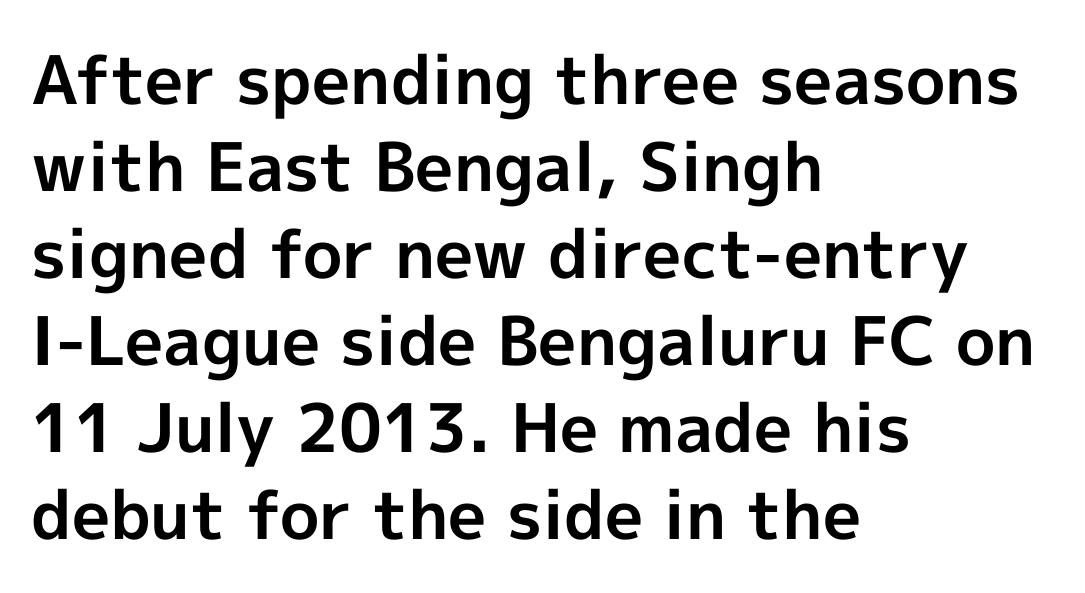
The image shows 67 px bold sans-serif type, upright; set left-aligned, normal line spacing (1.3x), normal letter spacing, not underlined; a medium x-height.
